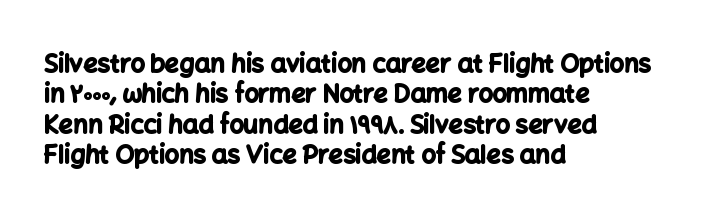
The image shows 25 px bold type, upright; set left-aligned, line spacing 1.22x, normal letter spacing, not underlined.
